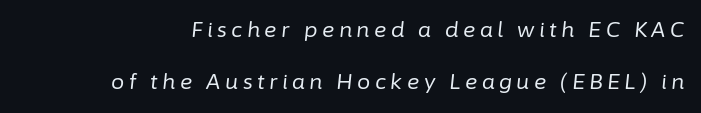
{"italic": "yes", "lean": "right", "slant_degrees": 6, "bold": "no", "underline": "no", "line_spacing": "loose", "line_spacing_ratio": 2.48, "letter_spacing": "wide", "letter_spacing_em": 0.21, "glyph_px": 21}
